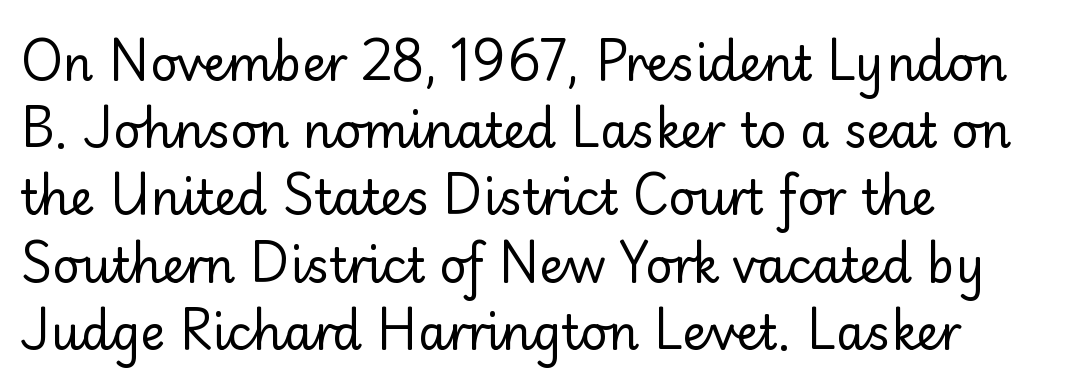
The image shows 47 px regular-weight sans-serif type, upright; set left-aligned, normal line spacing (1.43x), normal letter spacing, not underlined; low stroke contrast and a small x-height.
